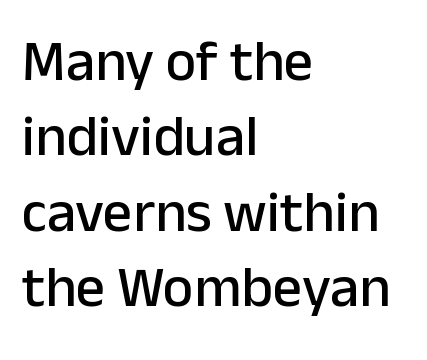
{"serif": "no", "italic": "no", "width": "normal", "stroke_contrast": "low", "x_height": "medium", "monospaced": "no", "underline": "no", "align": "left", "line_spacing": "normal", "line_spacing_ratio": 1.3, "letter_spacing": "normal", "letter_spacing_em": 0.0, "glyph_px": 58}
